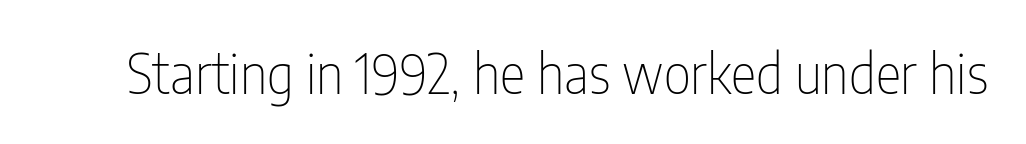
Q: Is the text bold? A: No.
Q: Is the text italic (slanted)? A: No, it is upright.
Q: Is the typeface a serif or a sans-serif typeface? A: Sans-serif.
Q: Is the text underlined? A: No.
Q: Is the spacing between letters normal or unusually wide? A: Normal.
Q: Width (condensed, normal, or wide)? A: Condensed.
Q: Stroke contrast? A: Low.
Q: x-height? A: Medium.
Q: Monospaced? A: No.
